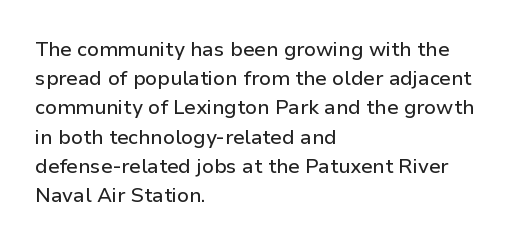
The image shows 20 px text type, upright; set left-aligned, normal line spacing (1.46x), normal letter spacing, not underlined.
